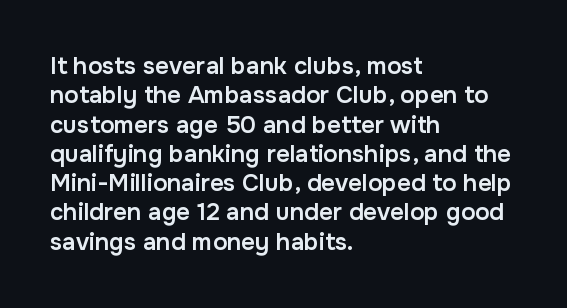
This rendering leaves character spacing at its baseline value. The gap between lines stays unmarked. Characters remain perfectly vertical along every line. The compositor pushed each line to the left boundary.
